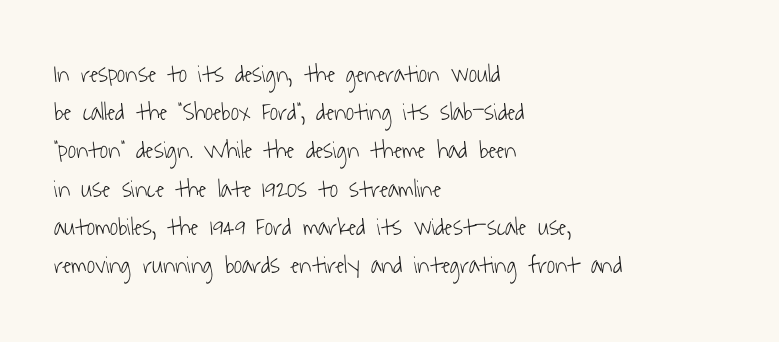
{"bold": "no", "underline": "no", "align": "left", "line_spacing": "normal", "line_spacing_ratio": 1.53, "letter_spacing": "normal", "letter_spacing_em": 0.0, "glyph_px": 25}
